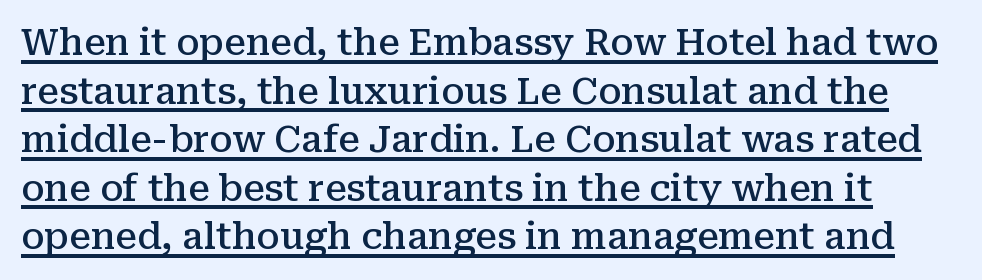
The image shows 36 px semibold serif type, upright; set normal line spacing (1.35x), normal letter spacing, underlined; medium stroke contrast and a medium x-height.
